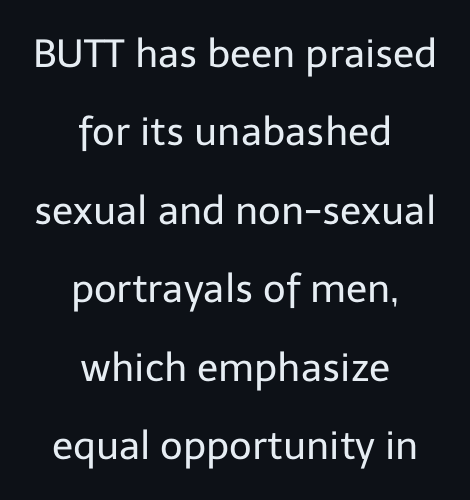
Q: Is the text bold? A: No.
Q: Is the text italic (slanted)? A: No, it is upright.
Q: Is the typeface a serif or a sans-serif typeface? A: Sans-serif.
Q: Is the text underlined? A: No.
Q: How is the paragraph aligned? A: Centered.
Q: Is the spacing between letters normal or unusually wide? A: Normal.
Q: Is the spacing between lines tight, normal or loose? A: Loose.
Q: Width (condensed, normal, or wide)? A: Normal.
Q: Stroke contrast? A: Low.
Q: x-height? A: Medium.
Q: Monospaced? A: No.
